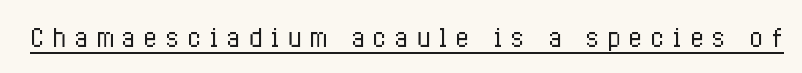
{"italic": "no", "bold": "no", "underline": "yes", "letter_spacing": "wide", "letter_spacing_em": 0.3, "glyph_px": 24}
